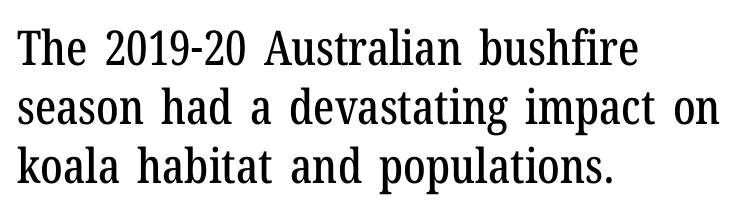
This is roman type, the default non-slanted kind. The line texture is even and compact thanks to regular tracking. Looks like regular typesetting: each glyph gets only the width it needs. Unlike a clean sans, this face finishes its strokes with serifs. Words float on clear page, feet unadorned. The passage is arranged the way most books set body copy — flush left.
